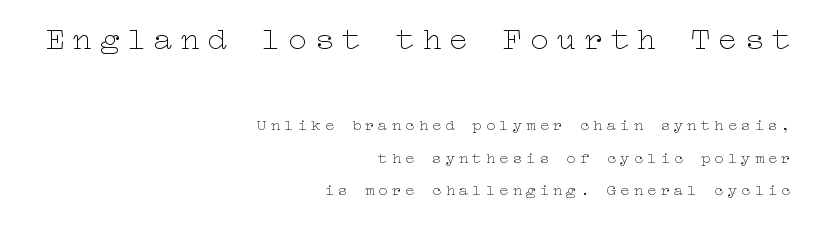
{"italic": "no", "bold": "no", "weight": "thin", "width": "wide", "stroke_contrast": "low", "x_height": "medium", "underline": "no", "align": "right", "line_spacing": "loose", "line_spacing_ratio": 2.02, "letter_spacing": "wide", "letter_spacing_em": 0.24, "larger_block": "first", "size_ratio": 2.0, "glyph_px": 32}
